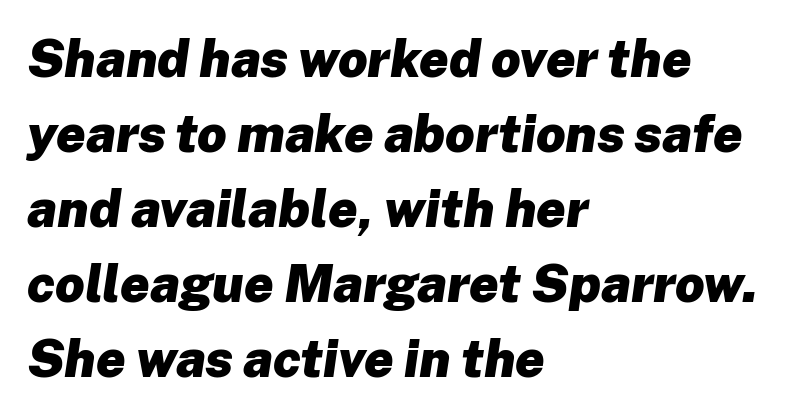
{"italic": "yes", "lean": "right", "slant_degrees": 8, "bold": "yes", "weight": "heavy", "width": "normal", "stroke_contrast": "low", "x_height": "medium", "monospaced": "no", "underline": "no", "align": "left", "line_spacing": "normal", "line_spacing_ratio": 1.44, "letter_spacing": "normal", "letter_spacing_em": 0.0, "glyph_px": 52}
